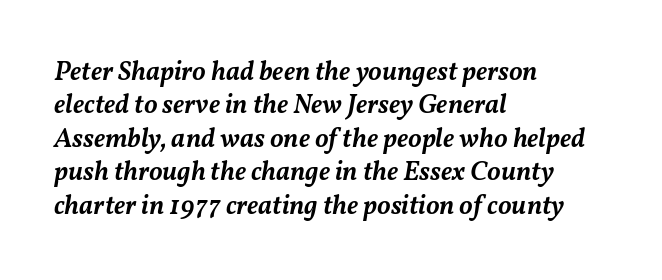
The image shows 27 px text type, italic (leaning right); set left-aligned, line spacing 1.24x, normal letter spacing, not underlined.
